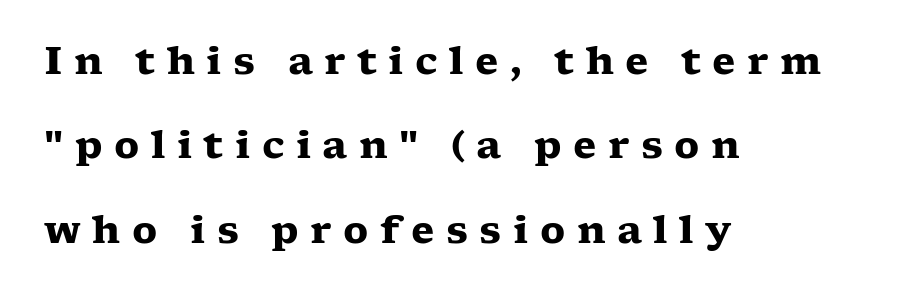
The image shows 38 px heavy, wide serif type, upright; set left-aligned, loose line spacing (2.22x), unusually wide letter spacing (+0.3 em), not underlined; low stroke contrast and a medium x-height.
